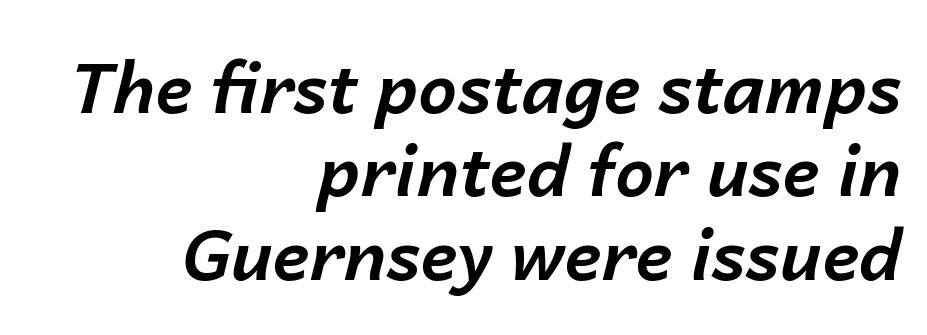
The image shows 69 px bold type, italic (leaning right); set right-aligned, line spacing 1.21x, normal letter spacing, not underlined; low stroke contrast and a medium x-height.
